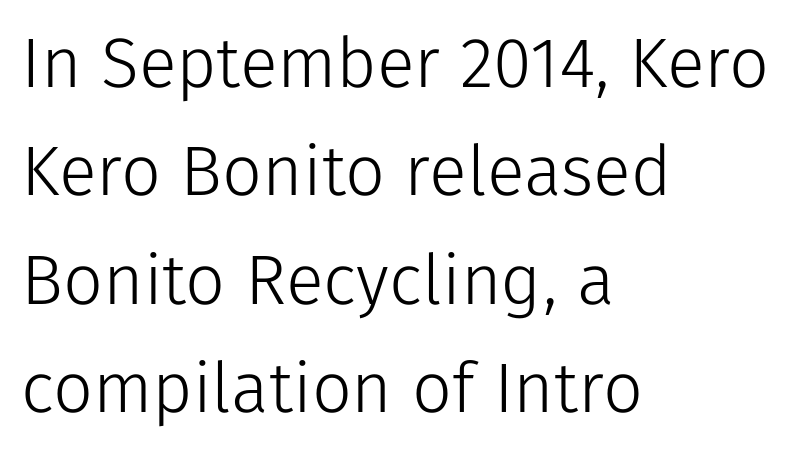
Q: Is the text bold? A: No.
Q: Is the text italic (slanted)? A: No, it is upright.
Q: Is the typeface a serif or a sans-serif typeface? A: Sans-serif.
Q: Is the text underlined? A: No.
Q: How is the paragraph aligned? A: Left-aligned.
Q: Is the spacing between letters normal or unusually wide? A: Normal.
Q: Is the spacing between lines tight, normal or loose? A: Normal.
Q: Width (condensed, normal, or wide)? A: Normal.
Q: Stroke contrast? A: Low.
Q: x-height? A: Medium.
Q: Monospaced? A: No.
